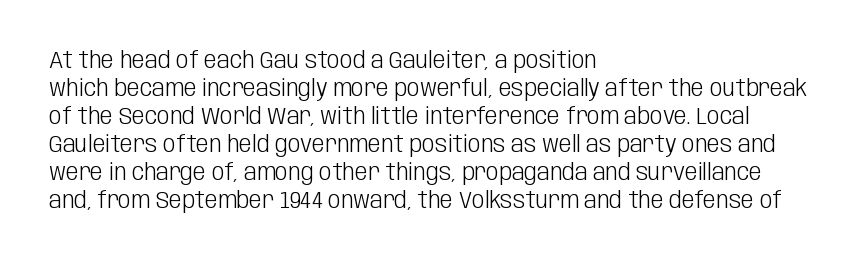
Every stem runs plumb, perpendicular to the baseline. Layout note: lines flush left. Decoration check: the copy has no underline. Short note: letters normally spaced.
